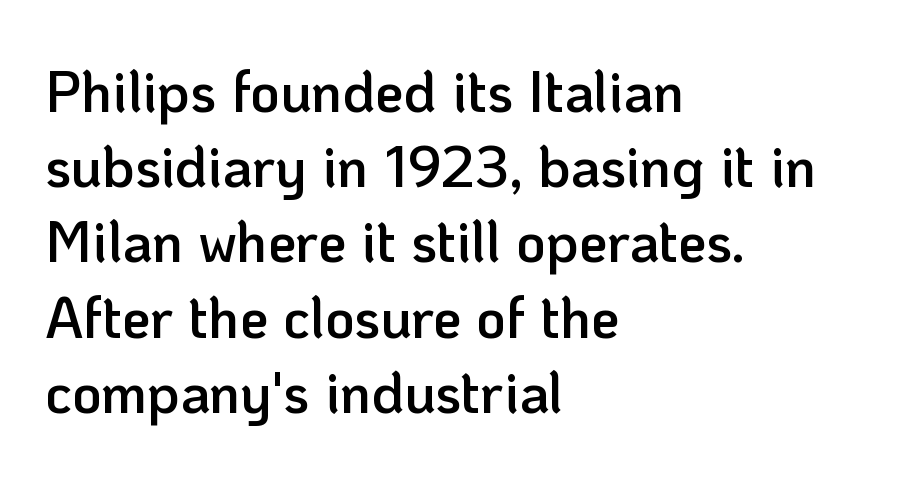
Grotesque or geometric, the face here clearly has no serifs. Each word holds together tightly as a unit, with standard inter-letter gaps. Do the characters align in a grid? No, the font is proportional. What weight is shown? A semibold, between regular and bold. Check the space under the baseline: it is left empty.
